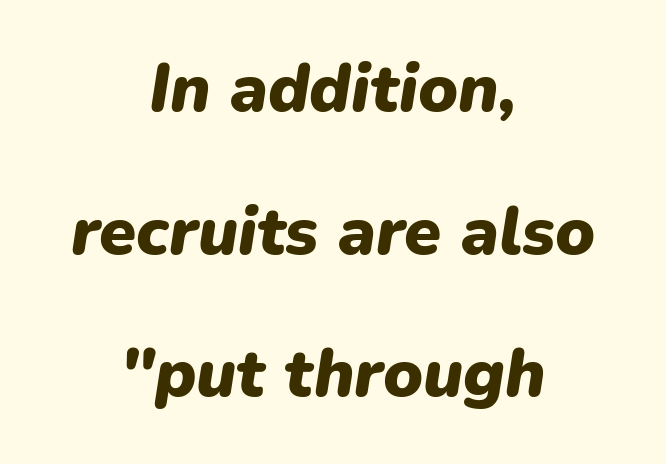
{"italic": "yes", "lean": "right", "slant_degrees": 9, "bold": "yes", "weight": "heavy", "width": "normal", "stroke_contrast": "low", "x_height": "medium", "monospaced": "no", "underline": "no", "align": "center", "line_spacing": "loose", "line_spacing_ratio": 2.13, "letter_spacing": "normal", "letter_spacing_em": 0.0, "glyph_px": 67}
